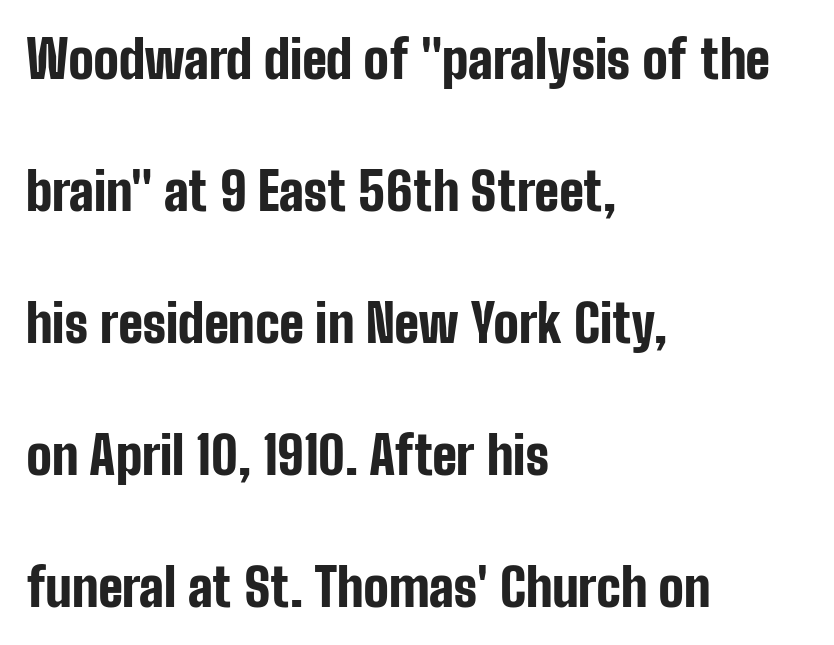
The image shows 53 px bold, condensed sans-serif type, upright; set left-aligned, loose line spacing (2.49x), normal letter spacing, not underlined; low stroke contrast and a medium x-height.
